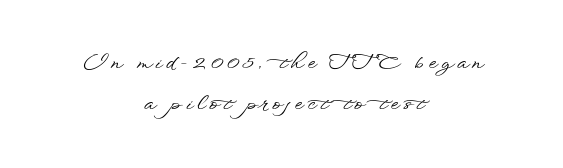
Q: Is the text italic (slanted)? A: Yes.
Q: Is the text underlined? A: No.
Q: How is the paragraph aligned? A: Centered.
Q: Is the spacing between letters normal or unusually wide? A: Unusually wide.
Q: Is the spacing between lines tight, normal or loose? A: Loose.
